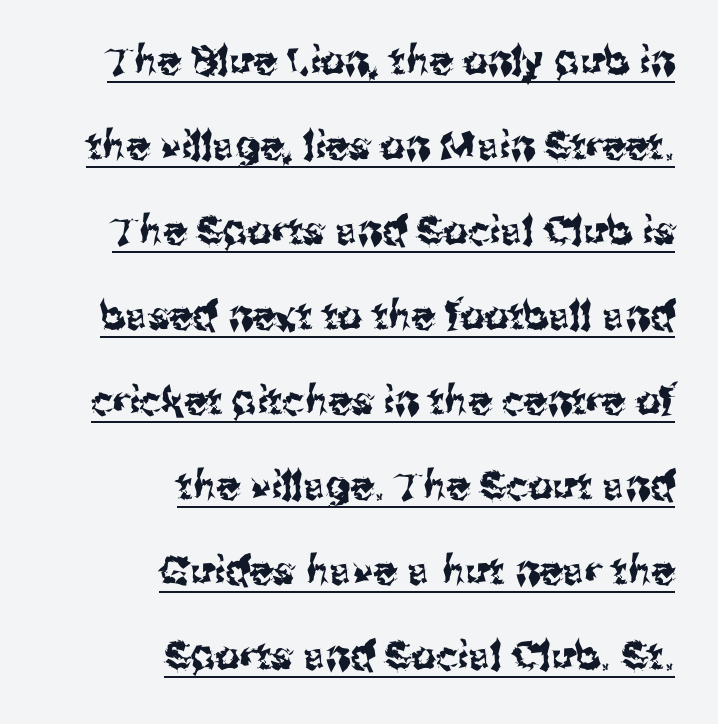
Q: Is the text italic (slanted)? A: No, it is upright.
Q: Is the typeface a serif or a sans-serif typeface? A: Sans-serif.
Q: Is the text underlined? A: Yes.
Q: How is the paragraph aligned? A: Right-aligned.
Q: Is the spacing between letters normal or unusually wide? A: Normal.
Q: Is the spacing between lines tight, normal or loose? A: Loose.
Q: Width (condensed, normal, or wide)? A: Normal.
Q: Stroke contrast? A: Medium.
Q: x-height? A: Medium.
Q: Monospaced? A: No.
